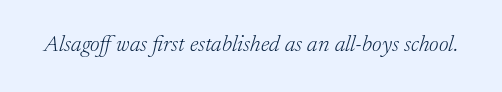
The image shows 23 px text type, italic (leaning right); set normal letter spacing, not underlined.
